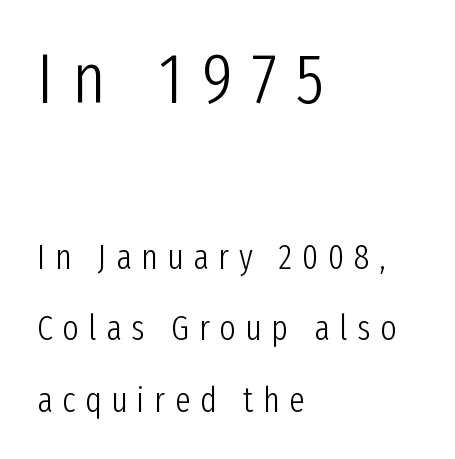
The characters are drawn with everyday or finer stroke widths. This sample uses expanded letter spacing, leaving extra air between glyphs. Check the space under the baseline: it is left empty. Stroke terminals: plain, sans-serif. Designer's note — italics off, roman on. The space between consecutive lines is lavish.
